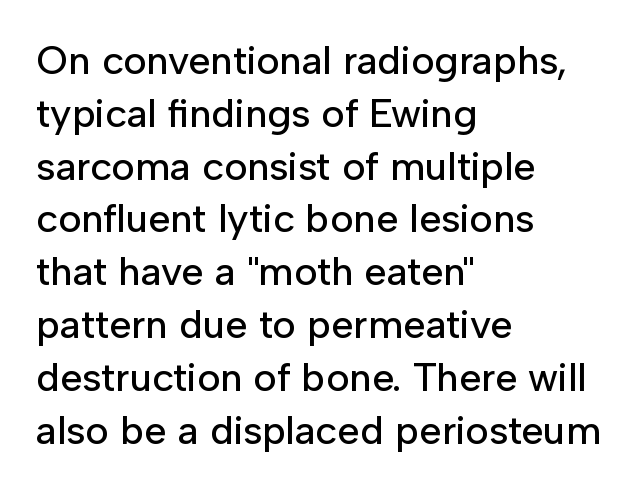
Q: Is the text italic (slanted)? A: No, it is upright.
Q: Is the typeface a serif or a sans-serif typeface? A: Sans-serif.
Q: Is the text underlined? A: No.
Q: How is the paragraph aligned? A: Left-aligned.
Q: Is the spacing between letters normal or unusually wide? A: Normal.
Q: Is the spacing between lines tight, normal or loose? A: Normal.
Q: Width (condensed, normal, or wide)? A: Normal.
Q: Stroke contrast? A: Low.
Q: x-height? A: Medium.
Q: Monospaced? A: No.
